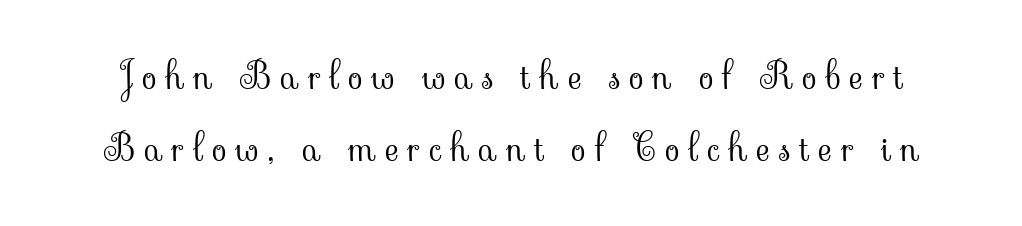
Q: Is the text bold? A: No.
Q: Is the text italic (slanted)? A: No, it is upright.
Q: Is the typeface a serif or a sans-serif typeface? A: Serif.
Q: Is the text underlined? A: No.
Q: Is the spacing between letters normal or unusually wide? A: Unusually wide.
Q: Is the spacing between lines tight, normal or loose? A: Loose.
Q: Width (condensed, normal, or wide)? A: Normal.
Q: Stroke contrast? A: Low.
Q: x-height? A: Small.
Q: Monospaced? A: No.
